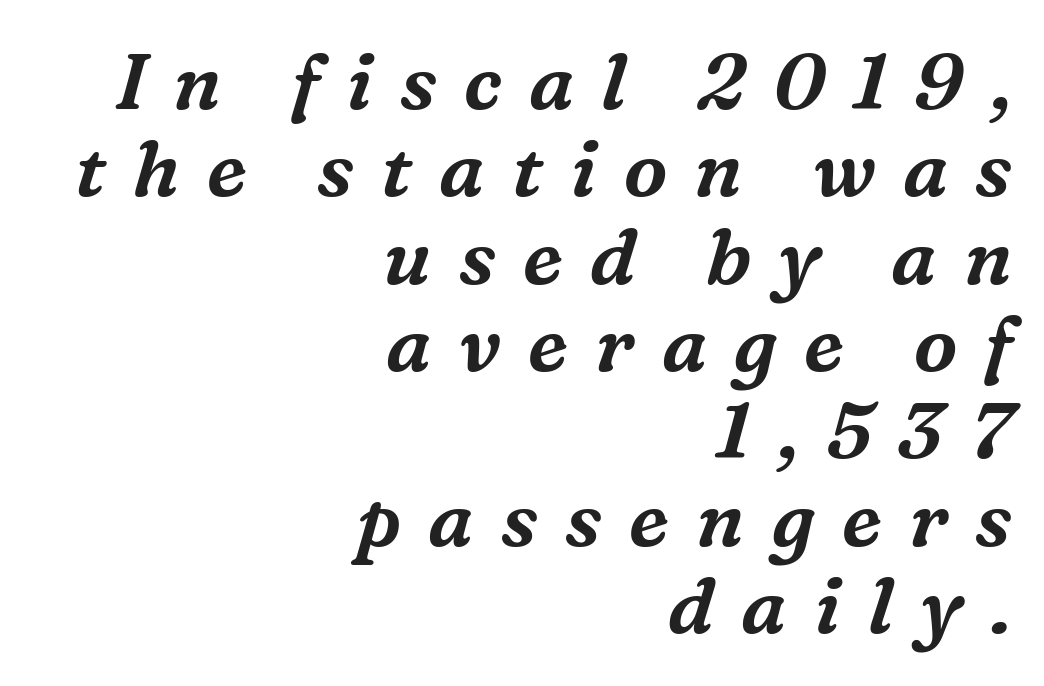
{"serif": "yes", "italic": "yes", "lean": "right", "slant_degrees": 16, "width": "normal", "stroke_contrast": "medium", "x_height": "medium", "monospaced": "no", "underline": "no", "align": "right", "line_spacing": "tight", "line_spacing_ratio": 1.12, "letter_spacing": "wide", "letter_spacing_em": 0.35, "glyph_px": 78}
